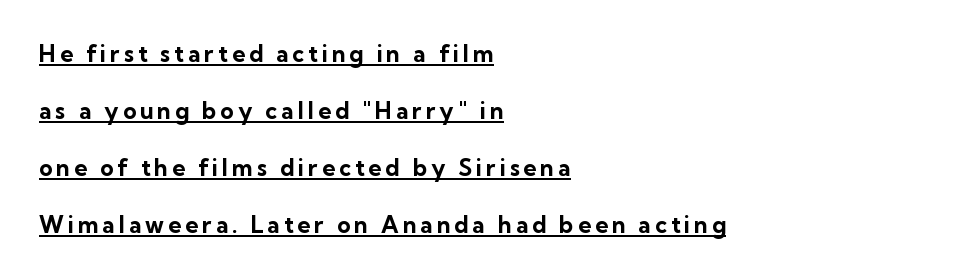
The leading is generous, giving the passage an open texture. Heavy, bold letterforms. The rendering uses the underline text-decoration. Casual observation: everything's shoved over to the left. Is there any slant? The stems are plumb.
